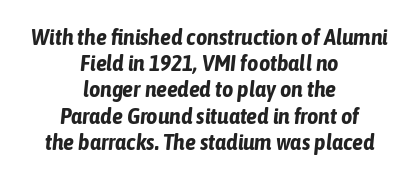
Is the letter spacing exaggerated? No — it looks like the ordinary default. The font's italic variant was chosen for this text. Every row of glyphs is offset so its center matches the block's center. Nobody drew a line under any word here. Emphasis by weight is at full strength: bold.
